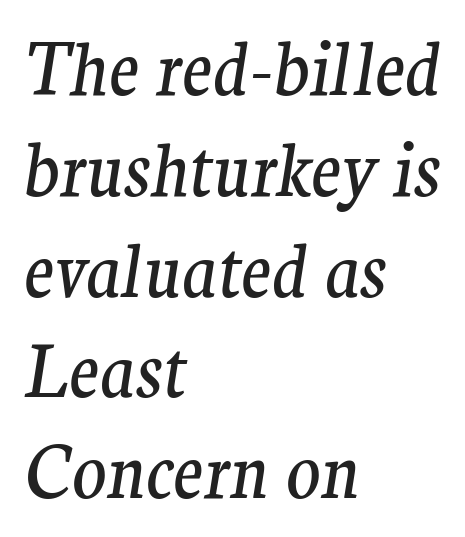
{"serif": "yes", "italic": "yes", "lean": "right", "slant_degrees": 9, "bold": "no", "weight": "regular", "width": "normal", "stroke_contrast": "medium", "x_height": "medium", "monospaced": "no", "underline": "no", "align": "left", "line_spacing": "normal", "line_spacing_ratio": 1.42, "letter_spacing": "normal", "letter_spacing_em": 0.0, "glyph_px": 71}
